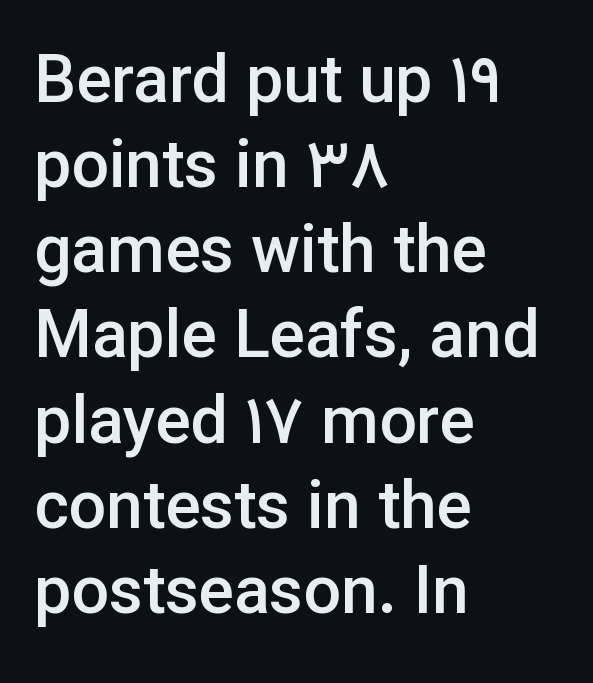
Q: Is the text bold? A: Semi-bold.
Q: Is the text italic (slanted)? A: No, it is upright.
Q: Is the typeface a serif or a sans-serif typeface? A: Sans-serif.
Q: Is the text underlined? A: No.
Q: How is the paragraph aligned? A: Left-aligned.
Q: Is the spacing between letters normal or unusually wide? A: Normal.
Q: Is the spacing between lines tight, normal or loose? A: Normal.
Q: Width (condensed, normal, or wide)? A: Normal.
Q: Stroke contrast? A: Low.
Q: x-height? A: Medium.
Q: Monospaced? A: No.
